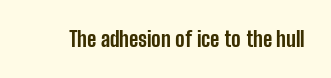
{"italic": "no", "bold": "yes", "underline": "no", "letter_spacing": "normal", "letter_spacing_em": 0.0, "glyph_px": 21}
